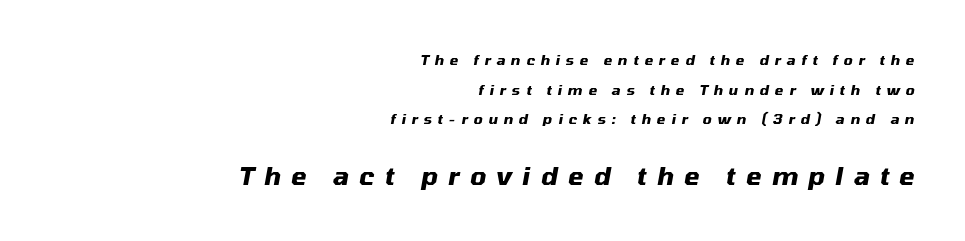
The image shows 25 px bold type, italic (leaning right); set right-aligned, loose line spacing (2.11x), unusually wide letter spacing (+0.41 em), not underlined; the second (bottom) block is 1.79x larger.
